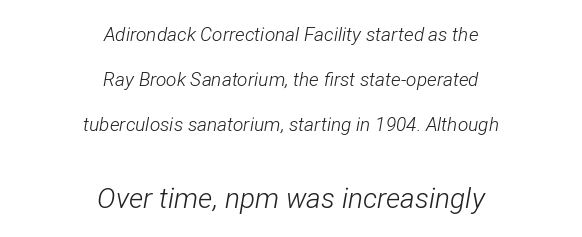
Q: Is the text bold? A: No.
Q: Is the text italic (slanted)? A: Yes, it leans right by about 12 degrees.
Q: Is the text underlined? A: No.
Q: How is the paragraph aligned? A: Centered.
Q: Is the spacing between letters normal or unusually wide? A: Normal.
Q: Is the spacing between lines tight, normal or loose? A: Loose.
Q: Which block of text is set in a larger size, the first (top) or the second (bottom)? A: The second (bottom) one.
Q: Width (condensed, normal, or wide)? A: Condensed.
Q: Stroke contrast? A: Low.
Q: x-height? A: Medium.
Q: Monospaced? A: No.
